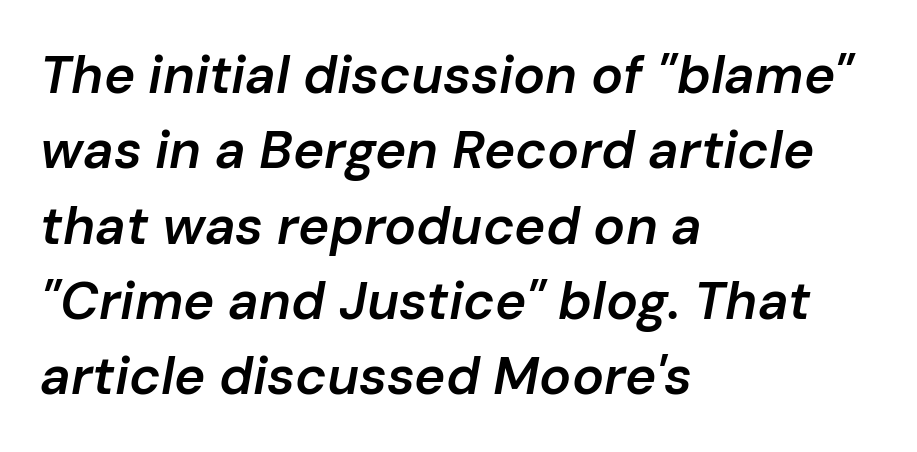
Q: Is the text bold? A: Semi-bold.
Q: Is the text italic (slanted)? A: Yes, it leans right by about 10 degrees.
Q: Is the text underlined? A: No.
Q: How is the paragraph aligned? A: Left-aligned.
Q: Is the spacing between letters normal or unusually wide? A: Normal.
Q: Is the spacing between lines tight, normal or loose? A: Normal.
Q: Width (condensed, normal, or wide)? A: Normal.
Q: Stroke contrast? A: Low.
Q: x-height? A: Medium.
Q: Monospaced? A: No.
